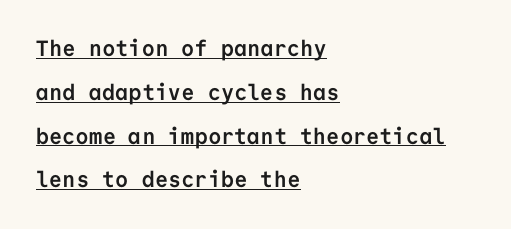
Every letter is thick-stroked: bold, no question. Letter spacing: default. This rendering features underlined lettering. The font's upright variant was chosen for this text. If you drew a ruler down the left edge, every line would touch it. How would I describe the line gaps? Wide and relaxed.
